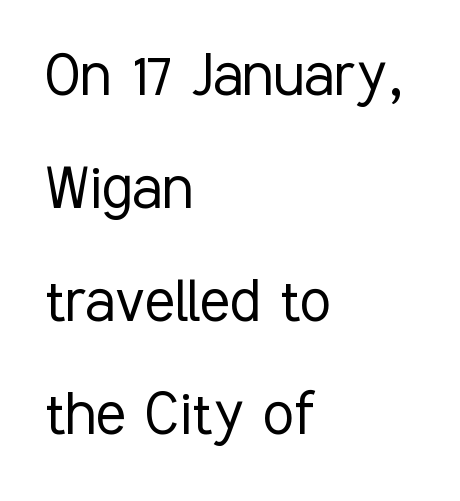
Q: Is the text bold? A: No.
Q: Is the text italic (slanted)? A: No, it is upright.
Q: Is the typeface a serif or a sans-serif typeface? A: Sans-serif.
Q: Is the text underlined? A: No.
Q: How is the paragraph aligned? A: Left-aligned.
Q: Is the spacing between letters normal or unusually wide? A: Normal.
Q: Is the spacing between lines tight, normal or loose? A: Normal.
Q: Width (condensed, normal, or wide)? A: Condensed.
Q: Stroke contrast? A: Low.
Q: x-height? A: Medium.
Q: Monospaced? A: No.
